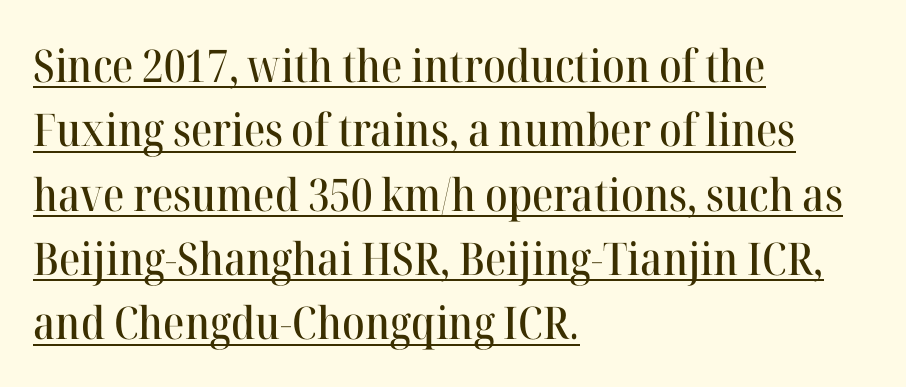
Between one letter and the next there's only the usual sliver of space. This sample uses a serif face. The passage is arranged the way most books set body copy — flush left. In terms of posture, this sample is upright. Caption: lettering with a line underneath.
